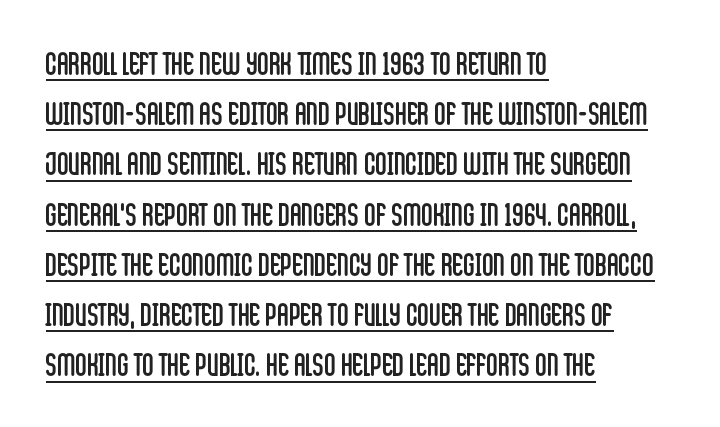
{"serif": "no", "italic": "no", "bold": "no", "weight": "regular", "width": "condensed", "stroke_contrast": "low", "x_height": "large", "monospaced": "no", "underline": "yes", "align": "left", "line_spacing": "normal", "line_spacing_ratio": 1.57, "letter_spacing": "normal", "letter_spacing_em": 0.0, "glyph_px": 32}
